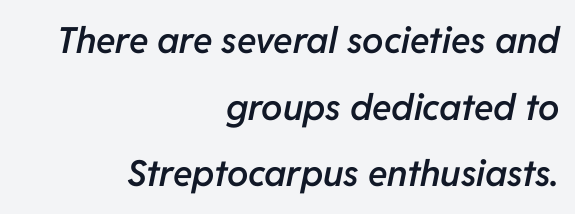
{"italic": "yes", "lean": "right", "slant_degrees": 11, "bold": "semi", "weight": "semibold", "width": "normal", "stroke_contrast": "low", "x_height": "medium", "monospaced": "no", "underline": "no", "align": "right", "line_spacing_ratio": 1.85, "letter_spacing": "normal", "letter_spacing_em": 0.0, "glyph_px": 36}
